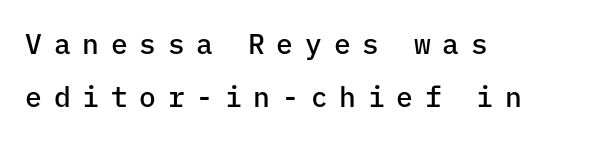
The glyphs are unaccompanied by any horizontal stroke below them. What stands out about the letter spacing? Its width — letters are far apart. Spacing verdict: monospaced, one width for all characters. Type style note: lacks serifs. Reading down the block, your eye returns to a fixed left position each line. A typesetter would mark this as roman, not italic.
